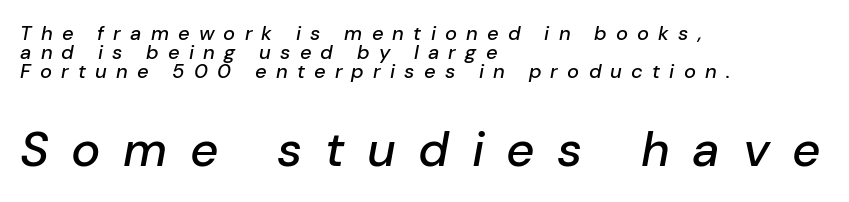
Is the type slanted? Yes — the strokes lean at a clear angle. Casual observation: everything's shoved over to the left. Spacing verdict: proportional, widths tailored to each character. Typesetter's note — lower block bumped up in size, upper block left smaller. Nobody drew a line under any word here. Successive baselines arrive quickly, one right under another.
